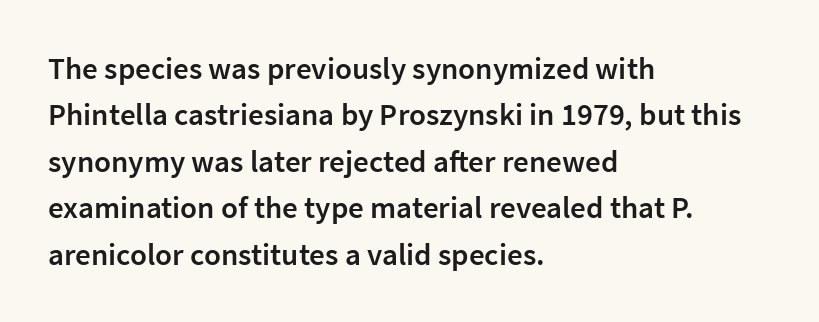
{"serif": "no", "italic": "no", "bold": "semi", "weight": "semibold", "width": "normal", "stroke_contrast": "low", "x_height": "medium", "monospaced": "no", "underline": "no", "align": "left", "line_spacing": "normal", "line_spacing_ratio": 1.5, "letter_spacing": "normal", "letter_spacing_em": 0.0, "glyph_px": 31}
